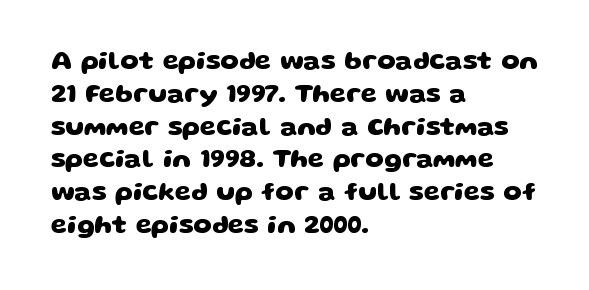
Q: Is the text bold? A: Yes.
Q: Is the text underlined? A: No.
Q: How is the paragraph aligned? A: Left-aligned.
Q: Is the spacing between letters normal or unusually wide? A: Normal.
Q: Is the spacing between lines tight, normal or loose? A: Normal.
